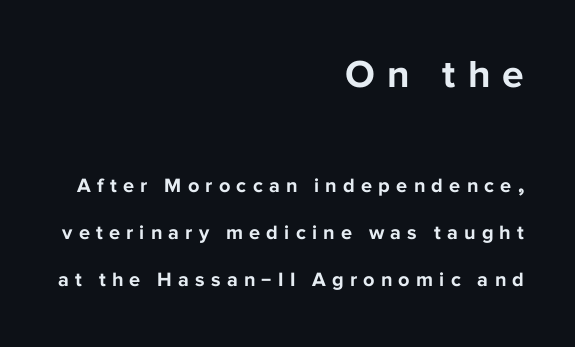
{"serif": "no", "italic": "no", "bold": "yes", "weight": "bold", "width": "normal", "stroke_contrast": "low", "x_height": "medium", "monospaced": "no", "underline": "no", "align": "right", "line_spacing": "loose", "line_spacing_ratio": 2.34, "letter_spacing": "wide", "letter_spacing_em": 0.31, "larger_block": "first", "size_ratio": 1.95, "glyph_px": 39}
